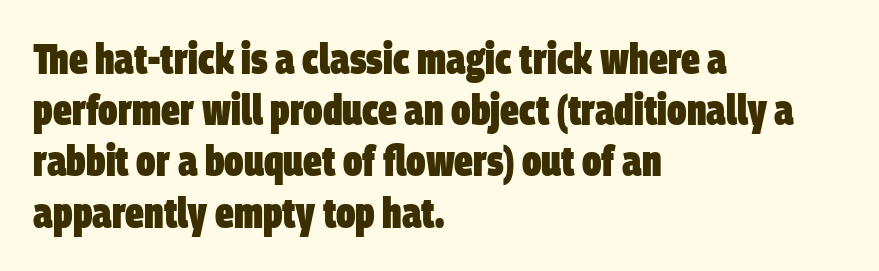
The typesetting leans heavy: a genuine bold. Font category for this specimen: sans-serif. The gaps between neighbouring characters are ordinary and unremarkable. The rag falls on the right side of this text block.
